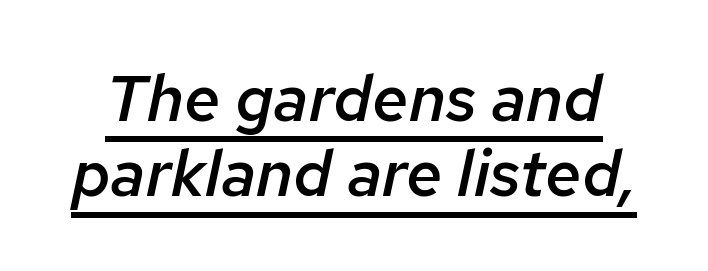
The image shows 65 px semibold type, italic (leaning right); set line spacing 1.16x, normal letter spacing, underlined; low stroke contrast and a medium x-height.
